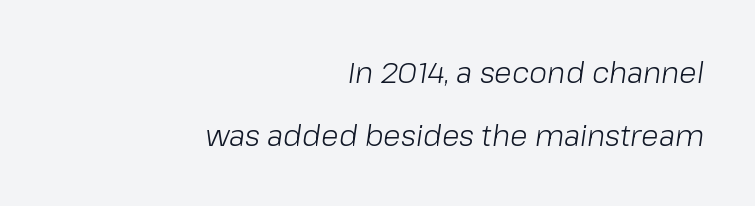
Q: Is the text bold? A: No.
Q: Is the text italic (slanted)? A: Yes, it leans right by about 8 degrees.
Q: Is the text underlined? A: No.
Q: How is the paragraph aligned? A: Right-aligned.
Q: Is the spacing between letters normal or unusually wide? A: Normal.
Q: Is the spacing between lines tight, normal or loose? A: Loose.
Q: Width (condensed, normal, or wide)? A: Normal.
Q: Stroke contrast? A: Low.
Q: x-height? A: Medium.
Q: Monospaced? A: No.
